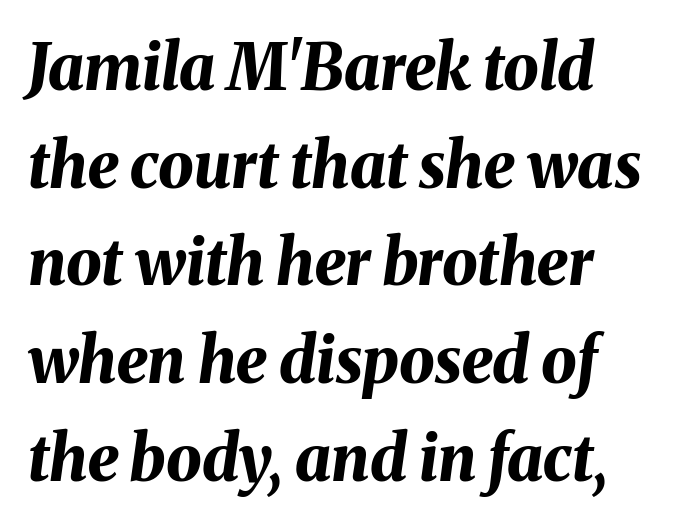
The words here are not underlined. Varying glyph widths throughout — classic text-font behaviour. You can tell it's italic because the verticals aren't actually vertical. Does the leading feel generous? No, just average. Words appear dense and cohesive because spacing is normal. The typesetting leans heavy: a genuine bold.
